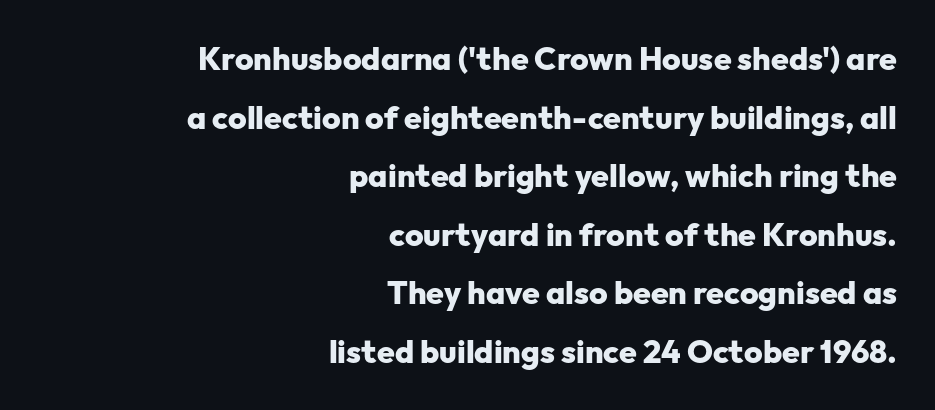
{"serif": "no", "italic": "no", "bold": "yes", "weight": "heavy", "width": "normal", "stroke_contrast": "low", "x_height": "medium", "monospaced": "no", "underline": "no", "align": "right", "line_spacing_ratio": 1.83, "letter_spacing": "normal", "letter_spacing_em": 0.0, "glyph_px": 32}
